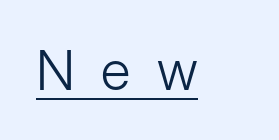
Underlining? Definitely there. Regarding serifs, this sample does without them. A typesetter would call this proportional, since set widths differ per character. These lines have a slow, spaced-out rhythm from letter to letter. Ascenders rise straight up at ninety degrees.
